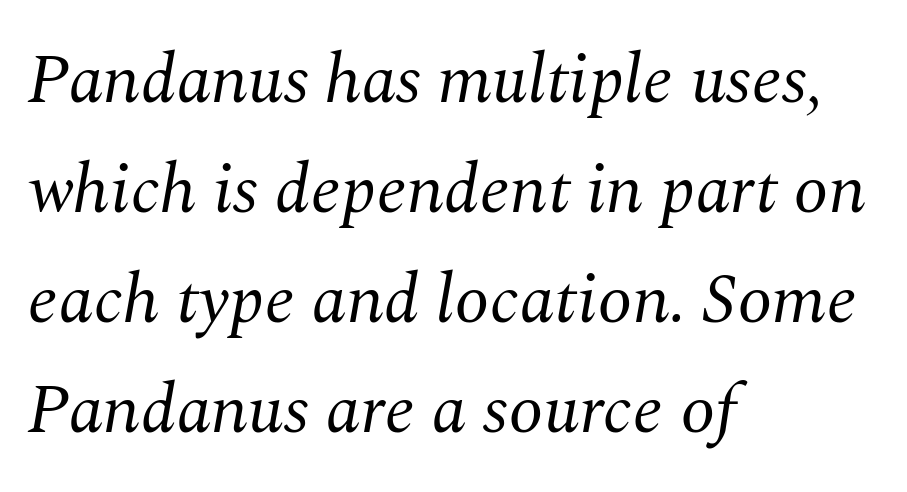
The image shows 70 px regular-weight serif type, italic (leaning right); set left-aligned, normal line spacing (1.57x), normal letter spacing, not underlined; medium stroke contrast and a medium x-height.
